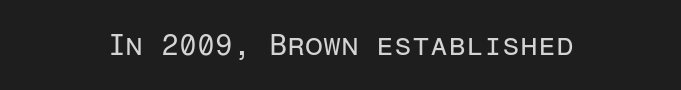
The image shows 29 px regular-weight sans-serif type, upright, monospaced; set centered, normal letter spacing, not underlined; low stroke contrast and a medium x-height.
